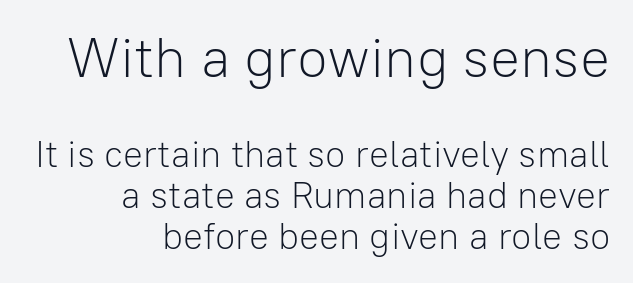
Words appear dense and cohesive because spacing is normal. Whoever set this chose condensed vertical rhythm over breathing room. Alignment: flush right. Tall strokes in this sample are plumb rather than angled.
